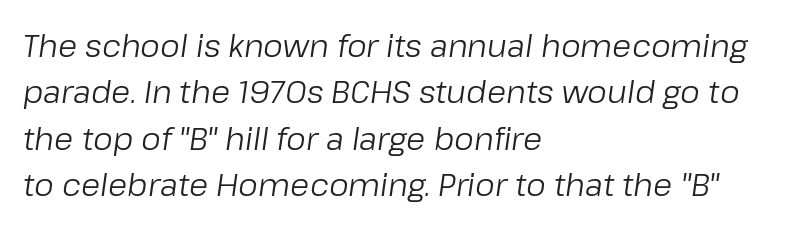
The image shows 31 px regular-weight type, italic (leaning right); set left-aligned, normal line spacing (1.5x), normal letter spacing, not underlined; low stroke contrast and a medium x-height.
